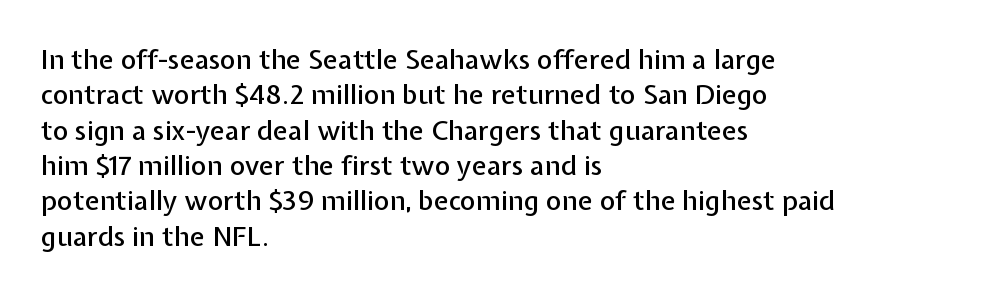
Interline gaps are of average width in this sample. The axis of the letterforms is exactly vertical. Casual observation: everything's shoved over to the left. These lines keep a tight, regular rhythm from letter to letter. Unmarked baselines from the first word to the last.
